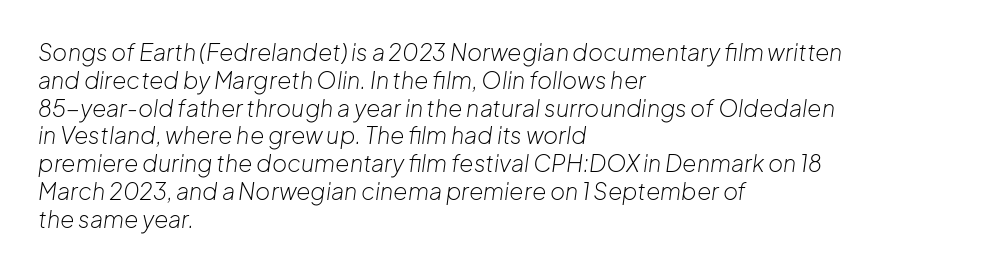
{"italic": "yes", "lean": "right", "slant_degrees": 8, "bold": "no", "underline": "no", "align": "left", "line_spacing_ratio": 1.21, "letter_spacing": "normal", "letter_spacing_em": 0.0, "glyph_px": 23}
